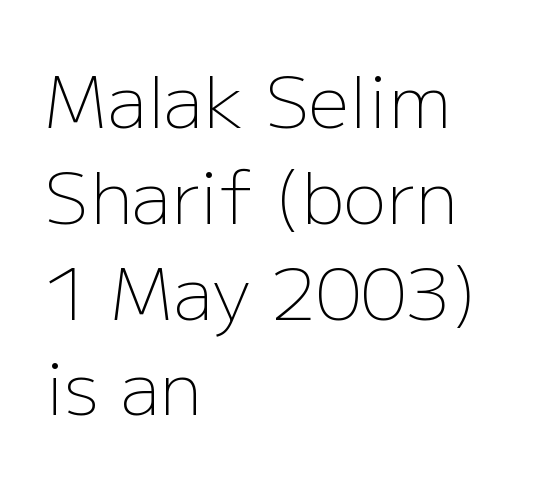
{"serif": "no", "italic": "no", "bold": "no", "weight": "light", "width": "normal", "stroke_contrast": "low", "x_height": "medium", "monospaced": "no", "underline": "no", "align": "left", "line_spacing": "normal", "line_spacing_ratio": 1.33, "letter_spacing": "normal", "letter_spacing_em": 0.0, "glyph_px": 72}
